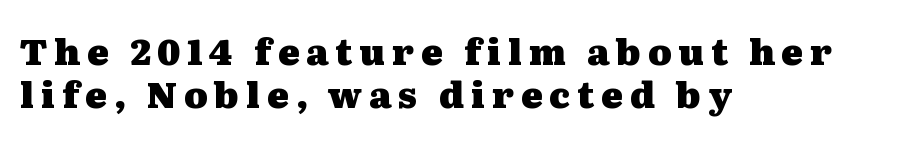
Q: Is the text bold? A: Yes.
Q: Is the text italic (slanted)? A: No, it is upright.
Q: Is the typeface a serif or a sans-serif typeface? A: Serif.
Q: Is the text underlined? A: No.
Q: How is the paragraph aligned? A: Left-aligned.
Q: Width (condensed, normal, or wide)? A: Wide.
Q: Stroke contrast? A: Medium.
Q: x-height? A: Medium.
Q: Monospaced? A: No.
